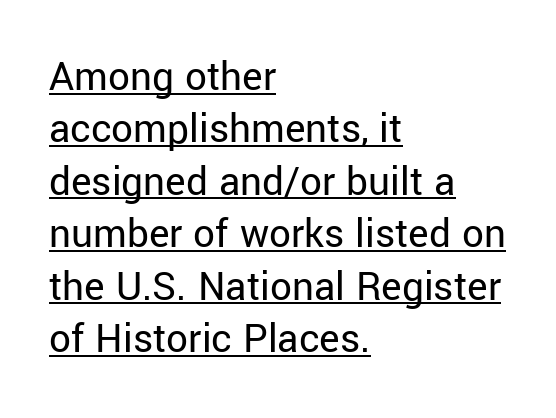
Q: Is the text bold? A: No.
Q: Is the text italic (slanted)? A: No, it is upright.
Q: Is the typeface a serif or a sans-serif typeface? A: Sans-serif.
Q: Is the text underlined? A: Yes.
Q: How is the paragraph aligned? A: Left-aligned.
Q: Is the spacing between letters normal or unusually wide? A: Normal.
Q: Width (condensed, normal, or wide)? A: Normal.
Q: Stroke contrast? A: Low.
Q: x-height? A: Medium.
Q: Monospaced? A: No.
